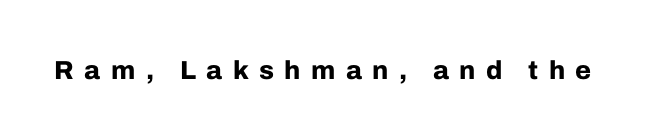
Italic: no, the glyphs are upright roman. How are the letters spaced? Widely, with obvious added tracking. The letters are bold, with thick, heavy strokes. Beneath every word, the page is bare.
